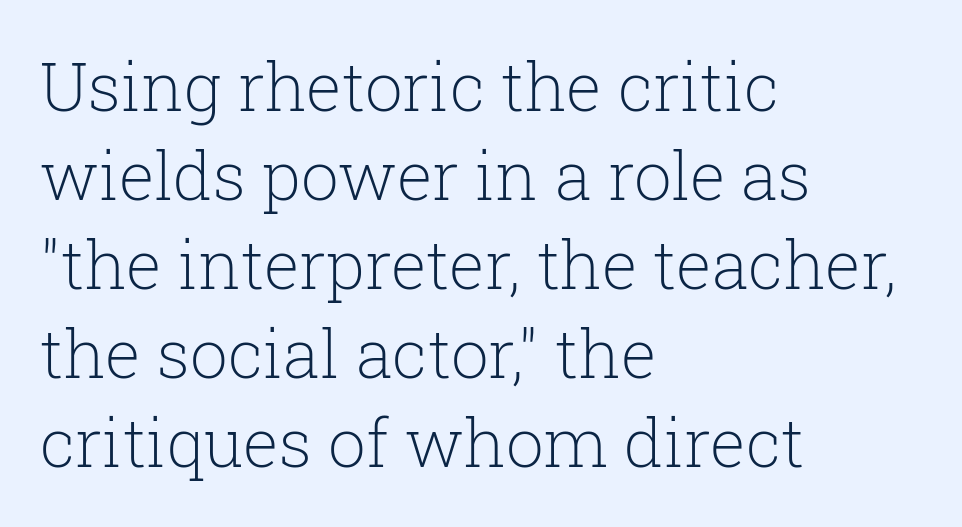
Q: Is the text bold? A: No.
Q: Is the text italic (slanted)? A: No, it is upright.
Q: Is the typeface a serif or a sans-serif typeface? A: Serif.
Q: Is the text underlined? A: No.
Q: How is the paragraph aligned? A: Left-aligned.
Q: Is the spacing between letters normal or unusually wide? A: Normal.
Q: Is the spacing between lines tight, normal or loose? A: Normal.
Q: Width (condensed, normal, or wide)? A: Normal.
Q: Stroke contrast? A: Low.
Q: x-height? A: Medium.
Q: Monospaced? A: No.
